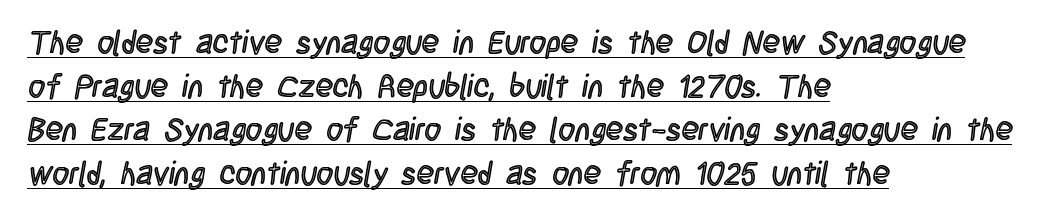
Q: Is the text italic (slanted)? A: Yes.
Q: Is the text underlined? A: Yes.
Q: How is the paragraph aligned? A: Left-aligned.
Q: Is the spacing between letters normal or unusually wide? A: Normal.
Q: Is the spacing between lines tight, normal or loose? A: Normal.
Q: Width (condensed, normal, or wide)? A: Condensed.
Q: x-height? A: Large.
Q: Monospaced? A: No.
